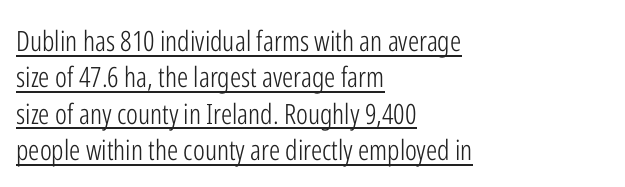
{"serif": "no", "italic": "no", "bold": "no", "weight": "light", "width": "condensed", "stroke_contrast": "low", "x_height": "medium", "monospaced": "no", "underline": "yes", "align": "left", "line_spacing": "normal", "line_spacing_ratio": 1.3, "letter_spacing": "normal", "letter_spacing_em": 0.0, "glyph_px": 28}
